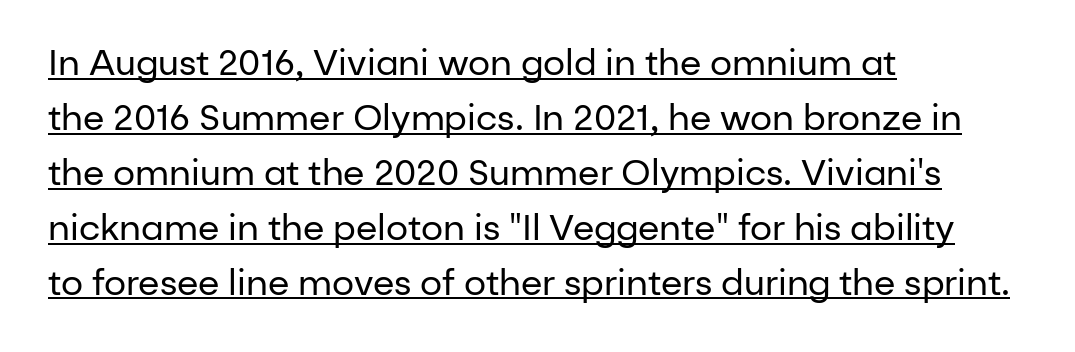
The block of text has a typical density, with ordinary space between rows. A typesetter would call this proportional, since set widths differ per character. The letters sit at their default tracking, neither squeezed nor spread. What kind of face is this? One without serifs — a sans. No letter is thick-stroked: the sample isn't bold.
